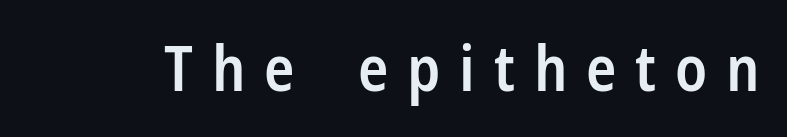
Check where the strokes stop: nothing finishes them off — pure sans. Underlining? Definitely not there. What stands out about the letter spacing? Its width — letters are far apart. Is this a fixed-width face? No — the glyphs have proportional, varying widths. The characters look somewhat weighty, a semibold short of true bold. Do the letters lean? They stand straight.
